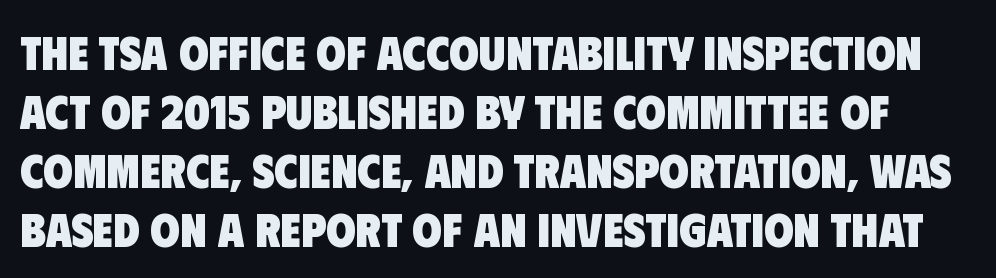
The image shows 48 px heavy, condensed sans-serif type; set line spacing 1.23x, normal letter spacing, not underlined; low stroke contrast and a large x-height.
